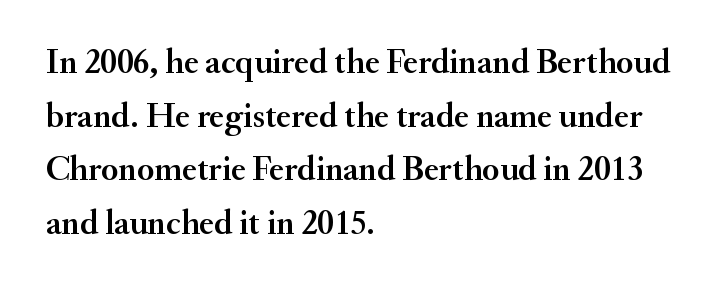
The image shows 35 px serif type, upright; set left-aligned, normal line spacing (1.53x), normal letter spacing, not underlined; medium stroke contrast and a small x-height.
